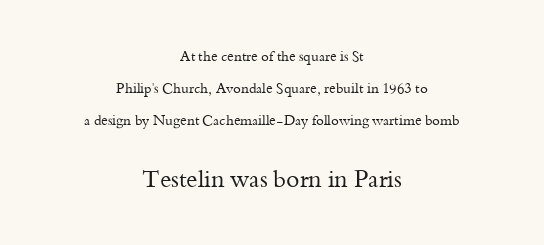
The lettering holds an erect, upright posture throughout. This layout puts the modest block above and the oversized block below. Is the type heavy? It reads as light-to-regular instead. Characters follow at the spacing the type designer built in.
